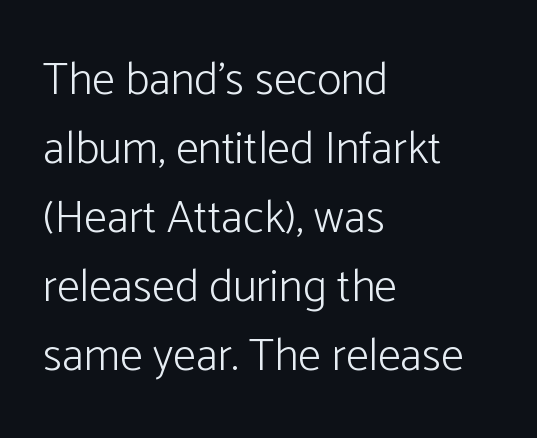
The baseline area is clear. Nothing heavy about these letters — not bold at all. Varying glyph widths throughout — classic text-font behaviour. Regarding serifs, this sample does without them.
